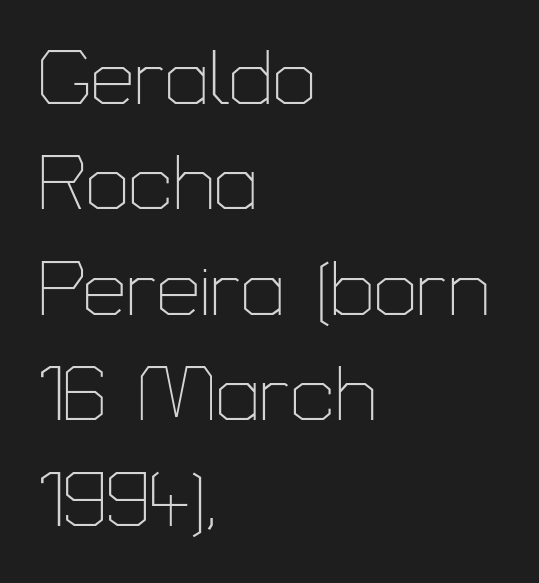
Visually the block forms a straight wall on the left and a jagged coastline on the right. These lines sit exactly where default settings would place them. Nope, no serifs anywhere on these letters. Stroke thickness stays within the range of a standard reading face or lighter. A typesetter would call this zero additional tracking. These lines are rendered in a variable-pitch font.
